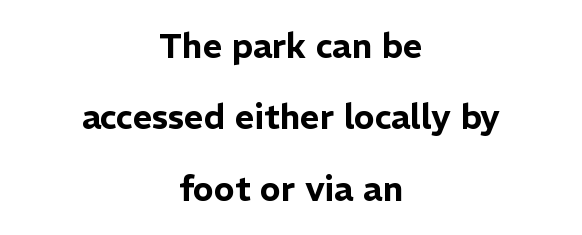
Q: Is the text italic (slanted)? A: No, it is upright.
Q: Is the typeface a serif or a sans-serif typeface? A: Sans-serif.
Q: Is the text underlined? A: No.
Q: How is the paragraph aligned? A: Centered.
Q: Is the spacing between letters normal or unusually wide? A: Normal.
Q: Is the spacing between lines tight, normal or loose? A: Loose.
Q: Width (condensed, normal, or wide)? A: Normal.
Q: Stroke contrast? A: Low.
Q: x-height? A: Medium.
Q: Monospaced? A: No.
